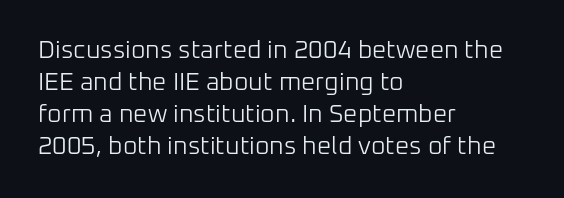
Q: Is the text bold? A: No.
Q: Is the text italic (slanted)? A: No, it is upright.
Q: Is the text underlined? A: No.
Q: How is the paragraph aligned? A: Left-aligned.
Q: Is the spacing between letters normal or unusually wide? A: Normal.
Q: Is the spacing between lines tight, normal or loose? A: Normal.
